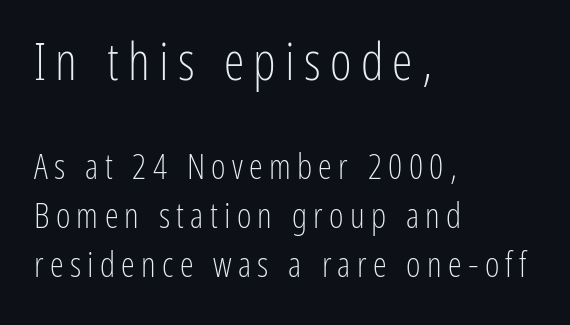
Summary of weight: not heavy and not bold. Every row of glyphs begins at an identical x-position on the left. The earlier block is typeset at a bigger size than the later block. Quick note: underline off.
